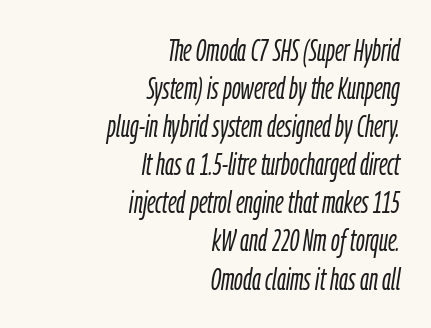
The image shows 30 px light, condensed type, italic (leaning right); set right-aligned, normal line spacing (1.27x), normal letter spacing, not underlined; low stroke contrast and a medium x-height.
